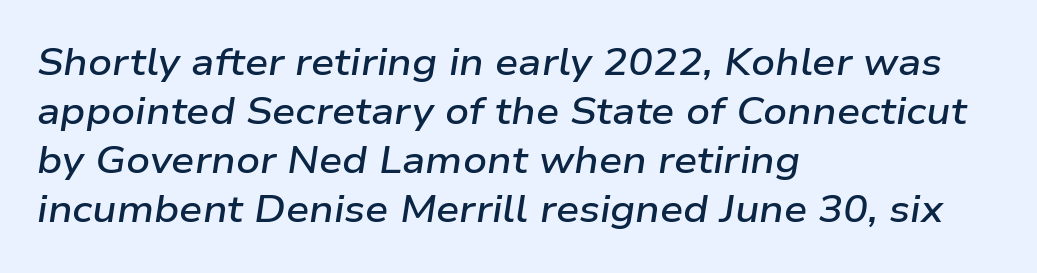
A classic flush-left, rag-right setting is used for this passage. The passage shown is typed in a proportional face where columns would drift. There's an unmistakable incline to the writing here. Notice the strokes are somewhat thickened but not fully heavy: this is a semibold. Compared with typical body copy, the letter spacing here is the same. The string is rendered with underlining switched off.
